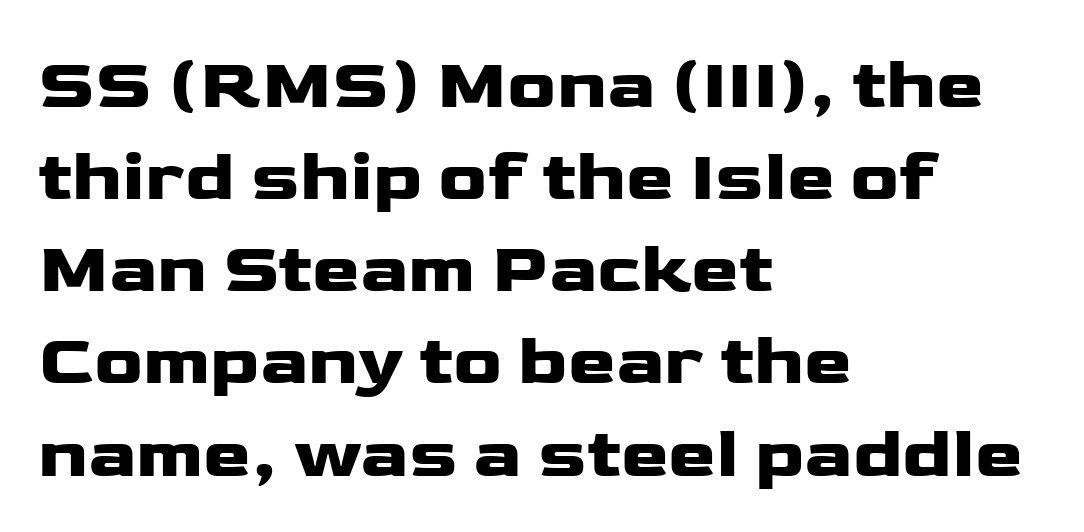
Proportional: the letters do not fall into vertical columns. Vertical strokes here are truly vertical. The font family rendered here belongs to the sans-serif group. Regarding leading, the lines here are spaced in the standard way. The space directly below the letters is spotless. The horizontal fit of the characters is conventional and even.
